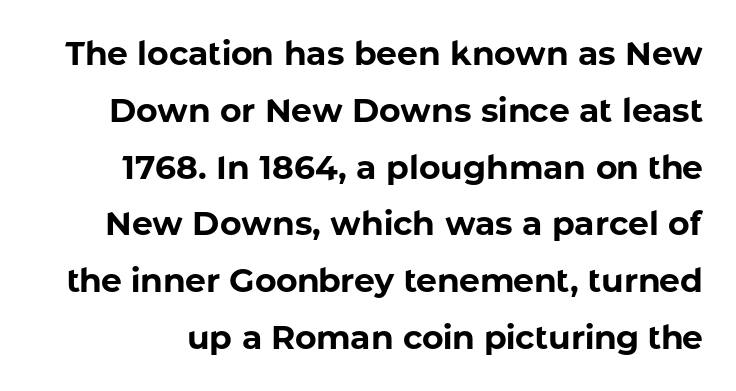
Q: Is the text bold? A: Yes.
Q: Is the text italic (slanted)? A: No, it is upright.
Q: Is the typeface a serif or a sans-serif typeface? A: Sans-serif.
Q: Is the text underlined? A: No.
Q: Is the spacing between letters normal or unusually wide? A: Normal.
Q: Width (condensed, normal, or wide)? A: Normal.
Q: Stroke contrast? A: Low.
Q: x-height? A: Medium.
Q: Monospaced? A: No.
